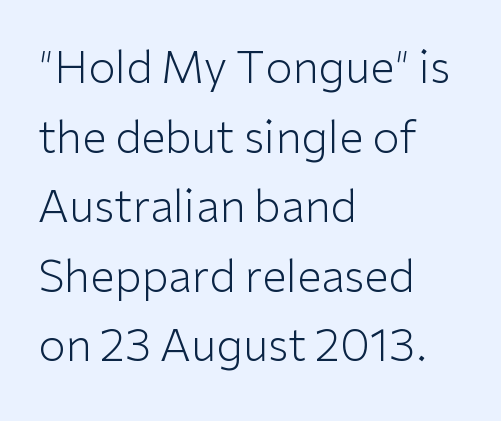
The image shows 44 px light sans-serif type, upright; set left-aligned, normal line spacing (1.58x), normal letter spacing, not underlined; low stroke contrast and a medium x-height.
